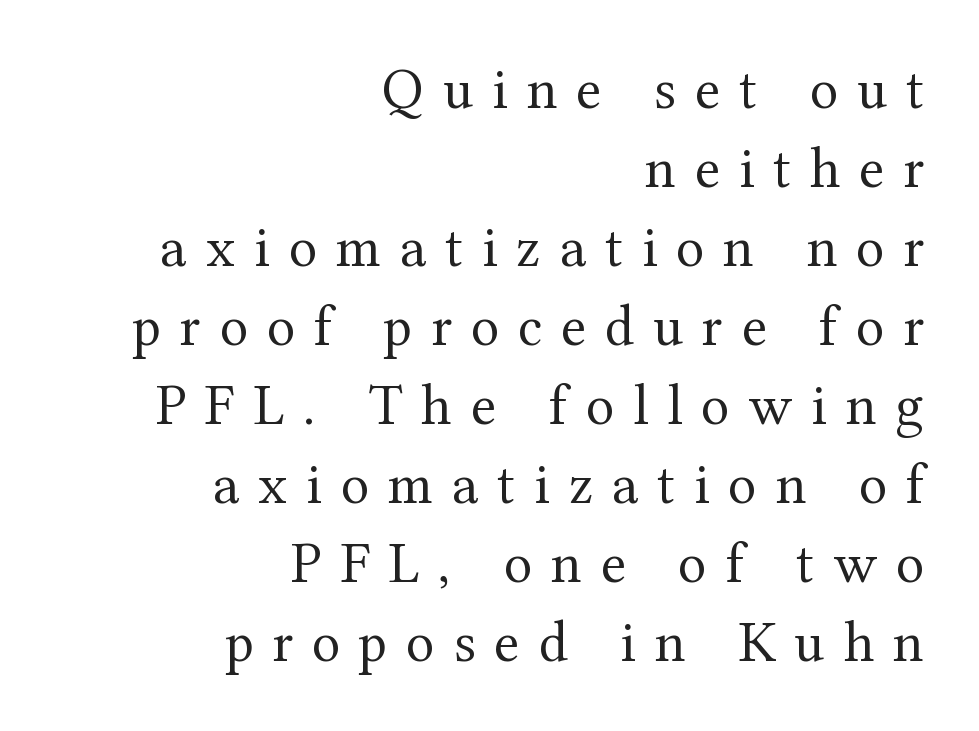
Q: Is the text bold? A: No.
Q: Is the text italic (slanted)? A: No, it is upright.
Q: Is the typeface a serif or a sans-serif typeface? A: Serif.
Q: Is the text underlined? A: No.
Q: How is the paragraph aligned? A: Right-aligned.
Q: Is the spacing between letters normal or unusually wide? A: Unusually wide.
Q: Is the spacing between lines tight, normal or loose? A: Normal.
Q: Width (condensed, normal, or wide)? A: Normal.
Q: Stroke contrast? A: Medium.
Q: x-height? A: Medium.
Q: Monospaced? A: No.
